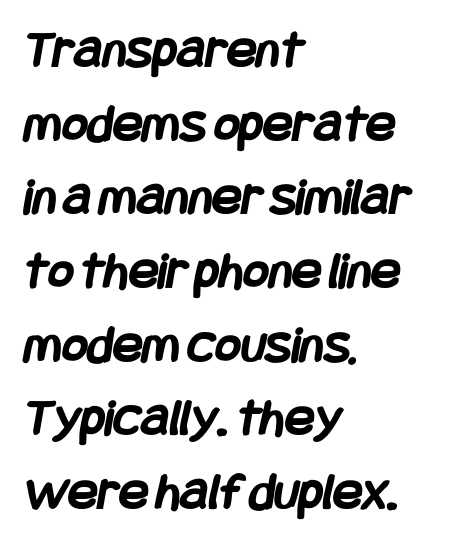
The image shows 55 px semibold, condensed sans-serif type; set left-aligned, normal line spacing (1.34x), normal letter spacing, not underlined; low stroke contrast and a large x-height.
